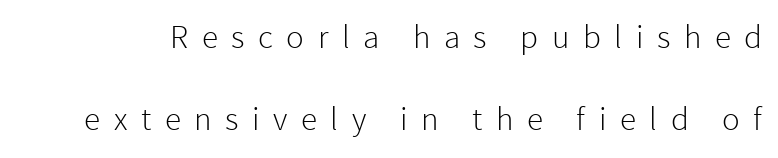
The image shows 33 px light sans-serif type, upright; set loose line spacing (2.49x), unusually wide letter spacing (+0.41 em), not underlined; low stroke contrast and a medium x-height.
